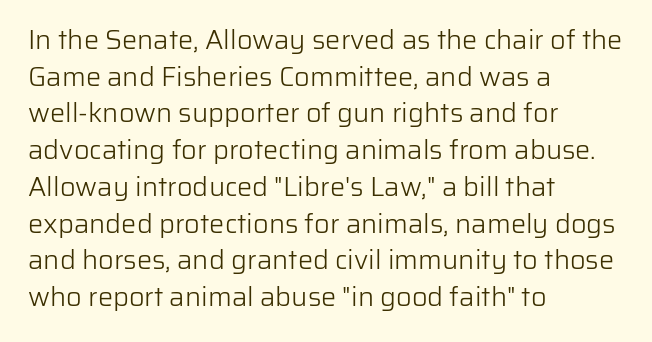
Reading down the block, your eye returns to a fixed left position each line. Do the letters lean? They stand straight. The strip under each line holds only bare page. Bold? No — there's no thickening of the strokes. Line spacing here is normal. Glyph-to-glyph distance matches everyday printed text.
